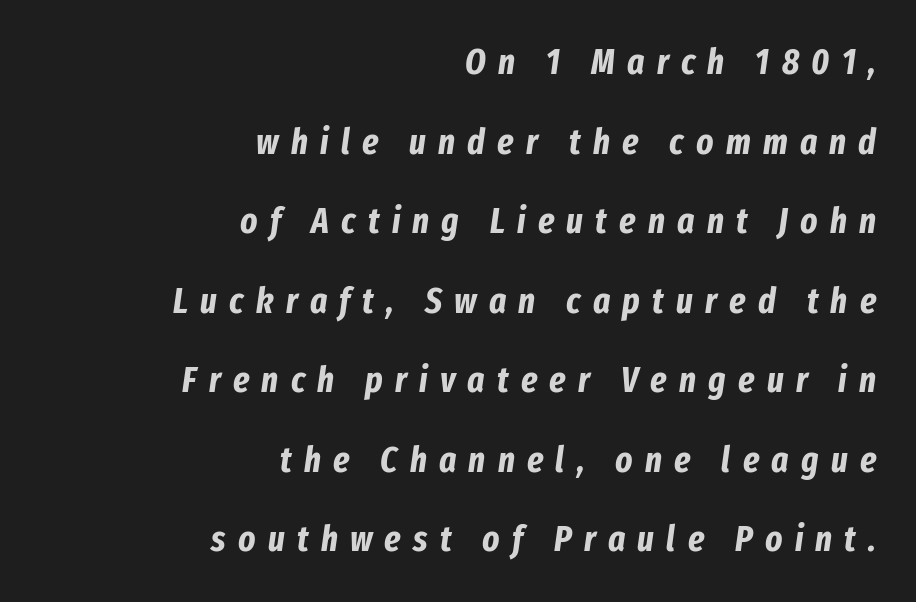
The image shows 36 px bold, condensed type, italic (leaning right); set right-aligned, loose line spacing (2.21x), unusually wide letter spacing (+0.34 em), not underlined; low stroke contrast and a medium x-height.
